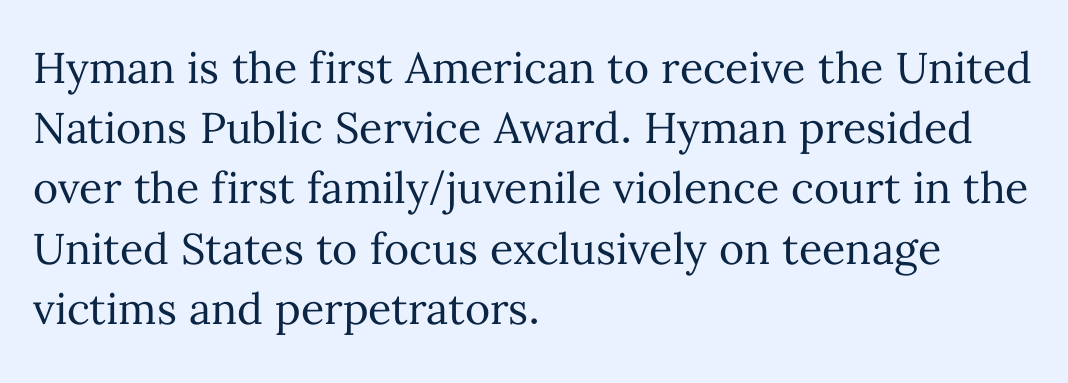
The image shows 43 px regular-weight type, upright; set left-aligned, normal line spacing (1.4x), normal letter spacing, not underlined; medium stroke contrast and a medium x-height.
